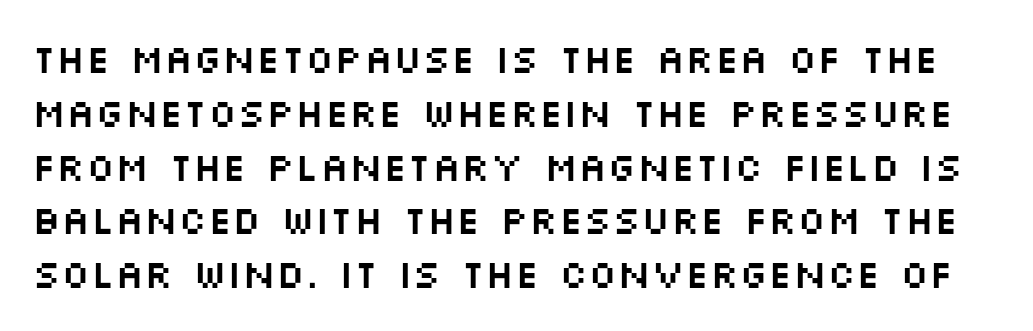
{"serif": "no", "italic": "no", "width": "wide", "stroke_contrast": "medium", "x_height": "large", "monospaced": "no", "underline": "no", "line_spacing": "normal", "line_spacing_ratio": 1.38, "letter_spacing": "normal", "letter_spacing_em": 0.0, "glyph_px": 39}
